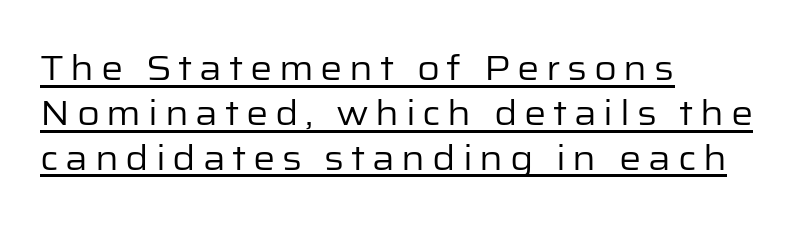
{"serif": "no", "italic": "no", "bold": "no", "weight": "regular", "width": "normal", "stroke_contrast": "low", "x_height": "medium", "monospaced": "no", "underline": "yes", "align": "left", "line_spacing": "normal", "line_spacing_ratio": 1.28, "glyph_px": 35}
